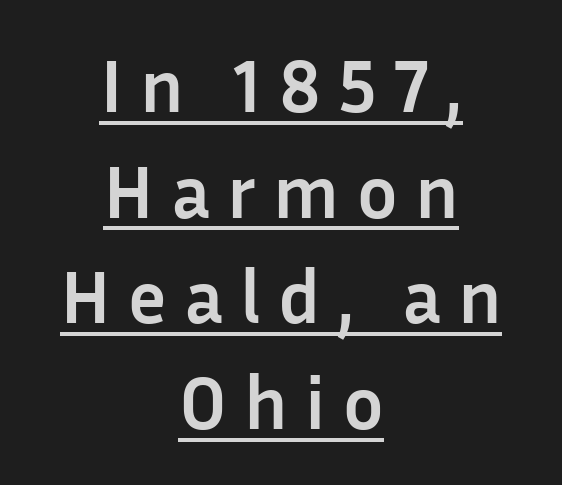
Q: Is the text bold? A: Yes.
Q: Is the text italic (slanted)? A: No, it is upright.
Q: Is the typeface a serif or a sans-serif typeface? A: Sans-serif.
Q: Is the text underlined? A: Yes.
Q: How is the paragraph aligned? A: Centered.
Q: Is the spacing between letters normal or unusually wide? A: Unusually wide.
Q: Is the spacing between lines tight, normal or loose? A: Normal.
Q: Width (condensed, normal, or wide)? A: Normal.
Q: Stroke contrast? A: Low.
Q: x-height? A: Medium.
Q: Monospaced? A: No.
